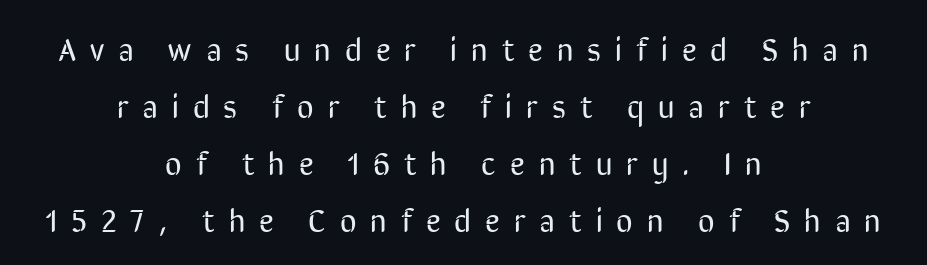
The image shows 32 px regular-weight, condensed sans-serif type, upright; set centered, line spacing 1.78x, unusually wide letter spacing (+0.44 em), not underlined; low stroke contrast and a medium x-height.
